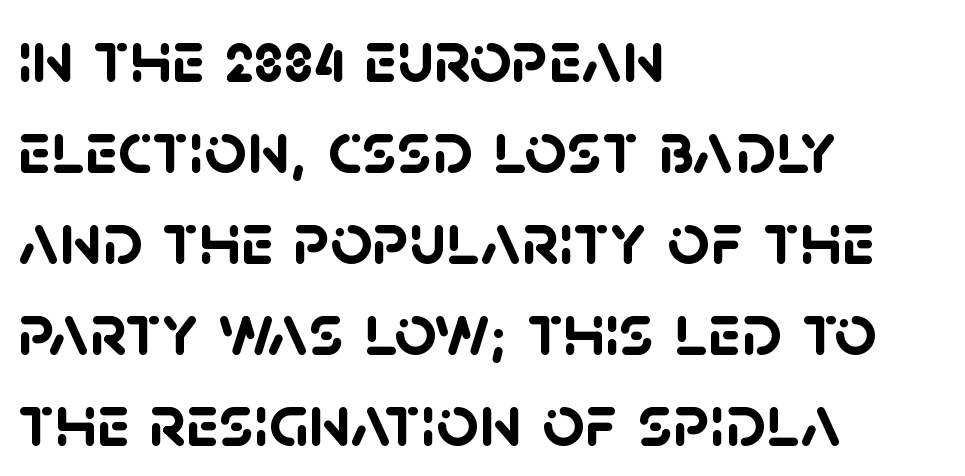
{"serif": "no", "bold": "yes", "weight": "semibold", "width": "normal", "stroke_contrast": "low", "x_height": "large", "monospaced": "no", "underline": "no", "align": "left", "line_spacing_ratio": 1.23, "letter_spacing": "normal", "letter_spacing_em": 0.0, "glyph_px": 74}
